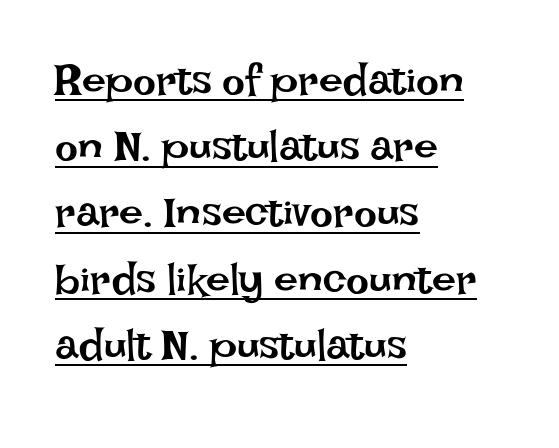
If you drew a line through each stem, it would be perfectly vertical. Visually the block forms a straight wall on the left and a jagged coastline on the right. Every word sits above its own underline. Each letter keeps its own natural width here, so spacing adapts to shape.
